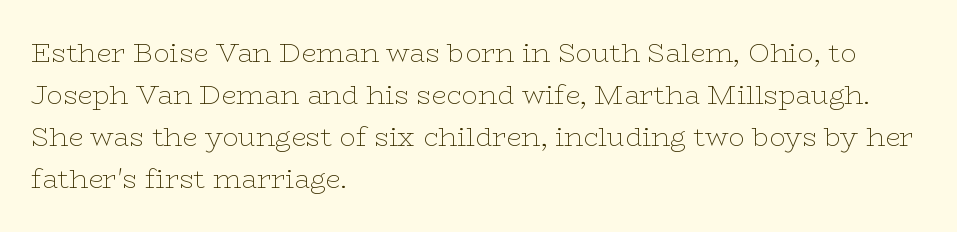
{"italic": "no", "bold": "no", "underline": "no", "align": "left", "line_spacing": "normal", "line_spacing_ratio": 1.56, "letter_spacing": "normal", "letter_spacing_em": 0.0, "glyph_px": 27}
